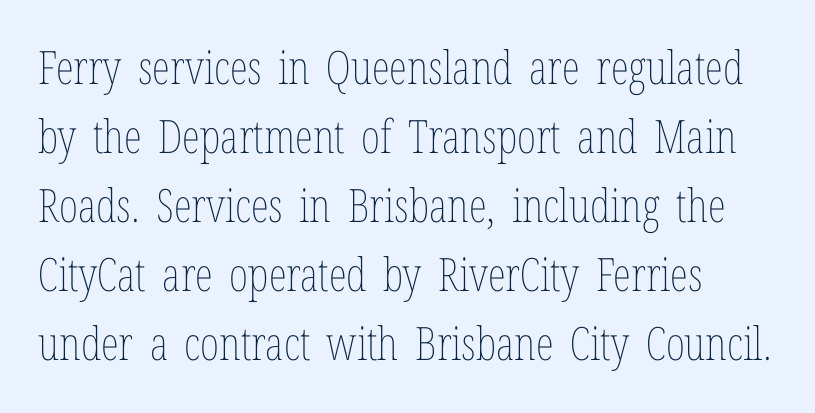
Here the glyphs are tracked normally, forming tight word shapes. A typesetter would mark this as roman, not italic. One glance says typical: line gaps are just what's usual. Beneath every word, the page is bare.
